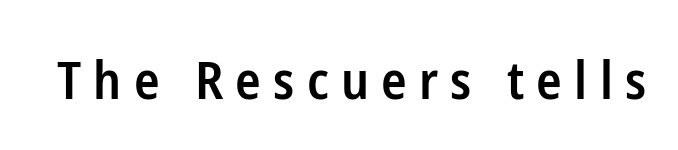
{"serif": "no", "italic": "no", "bold": "semi", "weight": "semibold", "width": "condensed", "stroke_contrast": "low", "x_height": "medium", "monospaced": "no", "underline": "no", "letter_spacing": "wide", "letter_spacing_em": 0.23, "glyph_px": 53}
